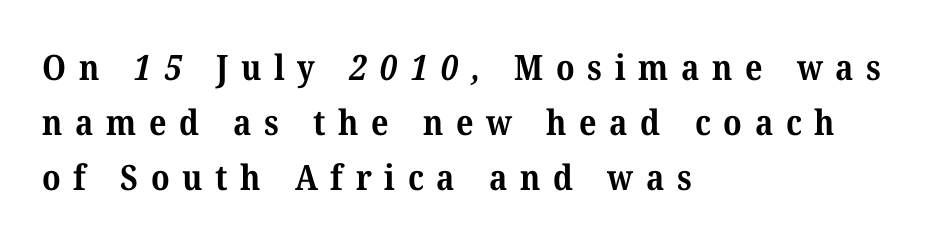
Stroke terminals: seriffed. Is the type bold? Yes — the strokes are clearly thick and heavy. Note the varied advance widths — an 'i' is clearly narrower than an 'm'. Teacher's note: observe the even left margin — that is flush-left alignment. Descenders hang freely into open space.
